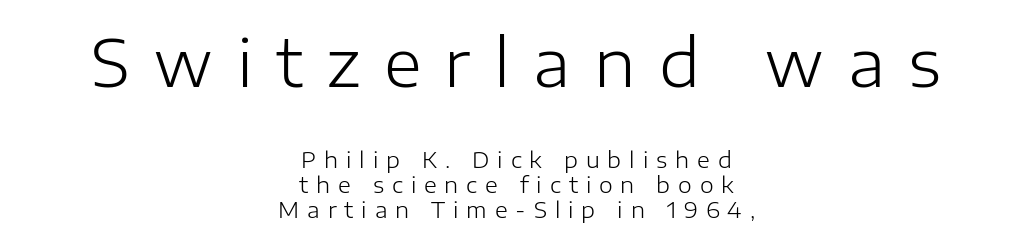
Q: Is the text bold? A: No.
Q: Is the text italic (slanted)? A: No, it is upright.
Q: Is the typeface a serif or a sans-serif typeface? A: Sans-serif.
Q: Is the text underlined? A: No.
Q: How is the paragraph aligned? A: Centered.
Q: Is the spacing between letters normal or unusually wide? A: Unusually wide.
Q: Is the spacing between lines tight, normal or loose? A: Tight.
Q: Which block of text is set in a larger size, the first (top) or the second (bottom)? A: The first (top) one.
Q: Width (condensed, normal, or wide)? A: Normal.
Q: Stroke contrast? A: Low.
Q: x-height? A: Medium.
Q: Monospaced? A: No.
